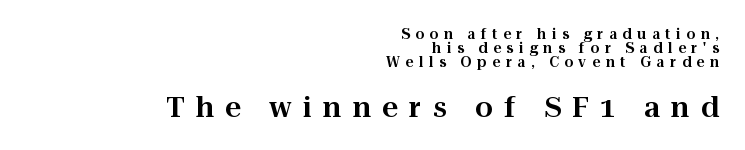
A typesetter would call this proportional, since set widths differ per character. Every row of glyphs terminates at an identical x-position on the right. Has an underline been added? It has not. Typographically, this falls in the serif category.
